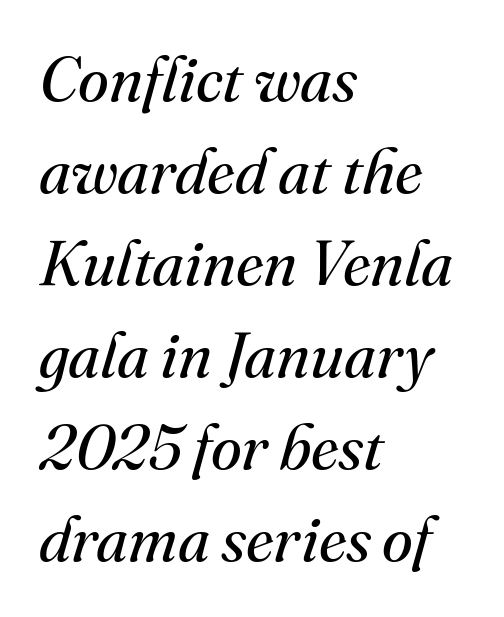
Counters stay open thanks to moderate or lighter strokes. The passage shown stacks its lines at a standard gap. Plain, unruled lines of type. The compositor pushed each line to the left boundary. Posture: slanted. Nobody touched the tracking dial on this one.
